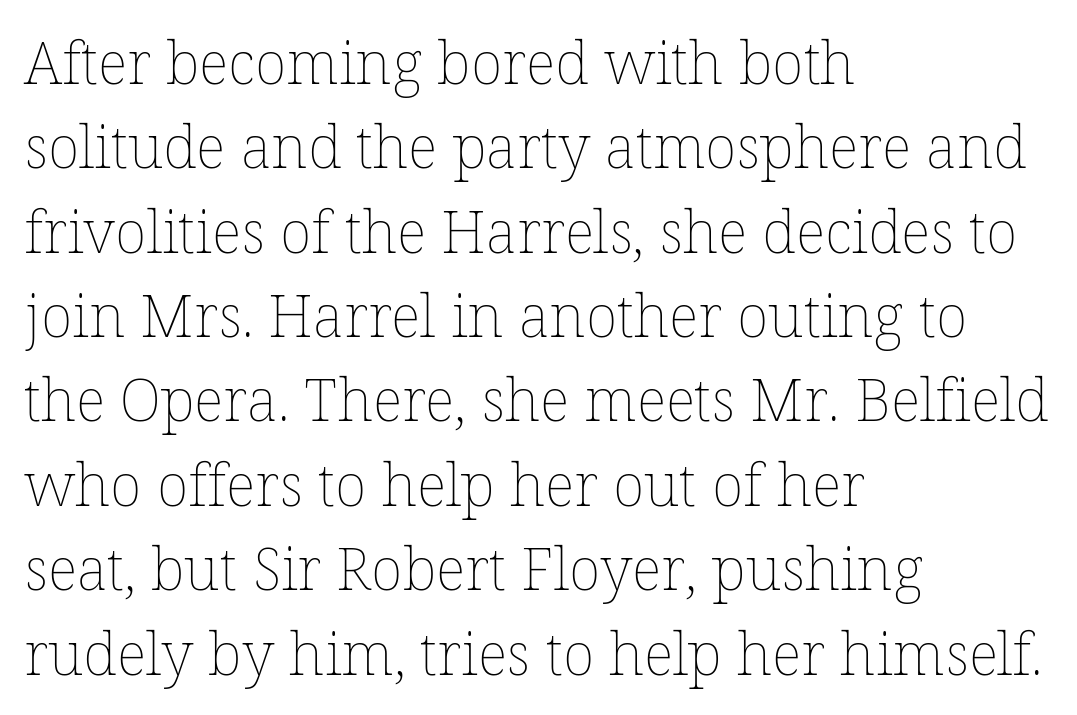
Layout note: lines flush left. This is the regular roman posture of the typeface. This sample has the flowing, uneven cadence of proportional lettering. No letter is thick-stroked: the sample isn't bold. Regarding leading, the lines here are spaced in the standard way. Type without underlining.
